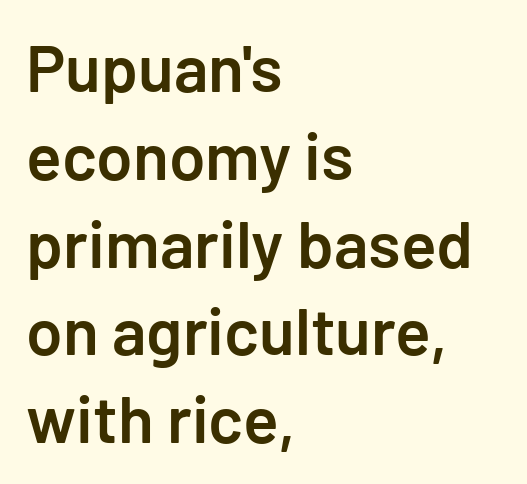
Every stem runs plumb, perpendicular to the baseline. Nope, no serifs anywhere on these letters. Regular leading. Tracking value appears to be zero — textbook default spacing.
